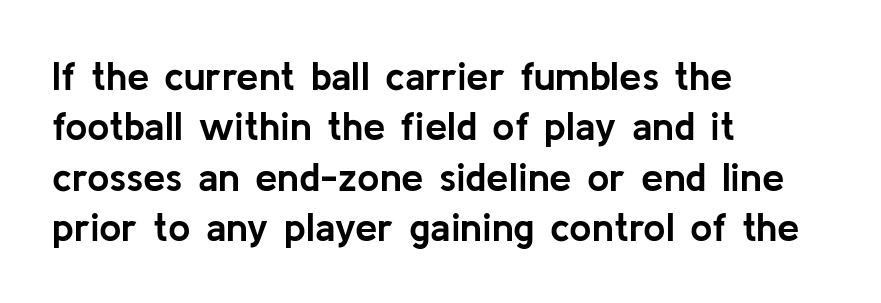
Looks like regular typesetting: each glyph gets only the width it needs. Vertical strokes here are truly vertical. Heft: maximum for text — a bold. Caption: standard tracking, unaltered.
